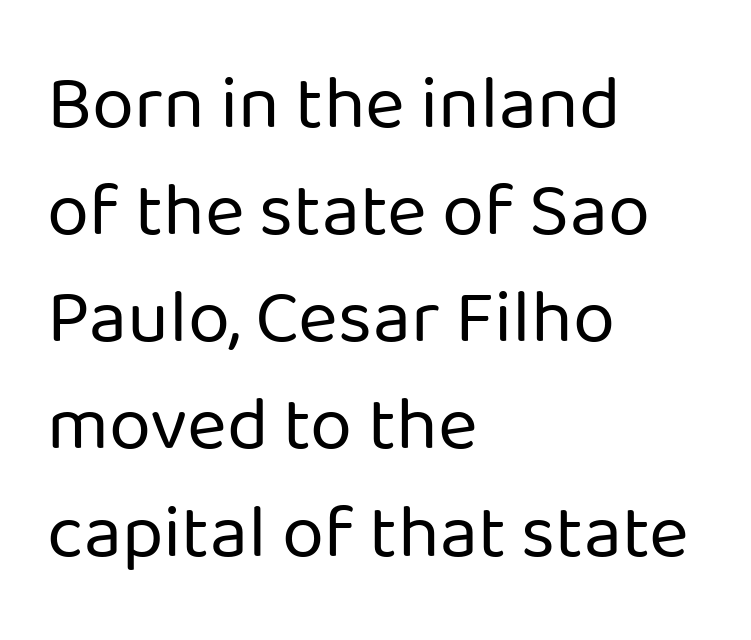
{"serif": "no", "italic": "no", "bold": "no", "weight": "regular", "width": "normal", "stroke_contrast": "low", "x_height": "medium", "monospaced": "no", "underline": "no", "align": "left", "line_spacing": "normal", "line_spacing_ratio": 1.41, "letter_spacing": "normal", "letter_spacing_em": 0.0, "glyph_px": 76}
